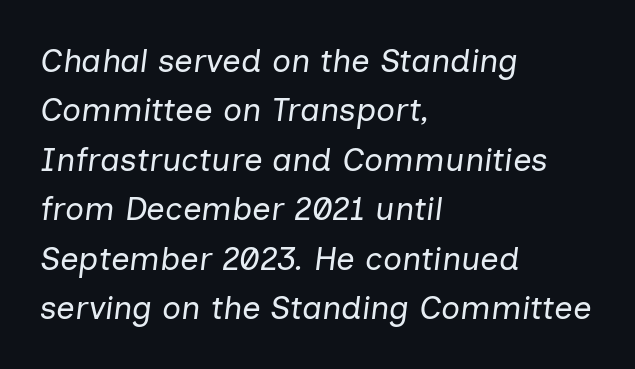
You could not count columns in this text — the font is proportionally spaced. Unbolded letterforms with no extra heft. Just letters on the line, the space beneath them empty. A classic flush-left, rag-right setting is used for this passage.
